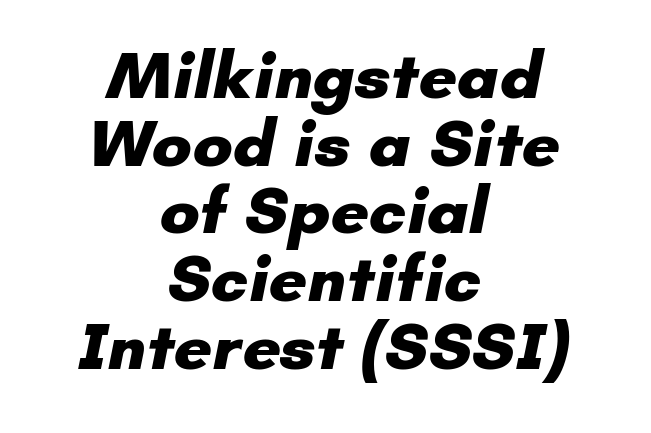
The image shows 67 px heavy sans-serif type; set centered, tight line spacing (1.01x), normal letter spacing, not underlined; low stroke contrast and a small x-height.
